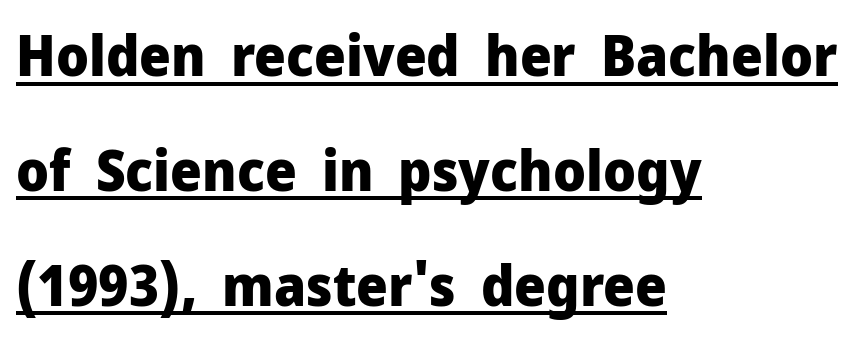
Q: Is the text bold? A: Yes.
Q: Is the text italic (slanted)? A: No, it is upright.
Q: Is the typeface a serif or a sans-serif typeface? A: Sans-serif.
Q: Is the text underlined? A: Yes.
Q: How is the paragraph aligned? A: Left-aligned.
Q: Is the spacing between letters normal or unusually wide? A: Normal.
Q: Is the spacing between lines tight, normal or loose? A: Loose.
Q: Width (condensed, normal, or wide)? A: Normal.
Q: Stroke contrast? A: Low.
Q: x-height? A: Medium.
Q: Monospaced? A: No.
